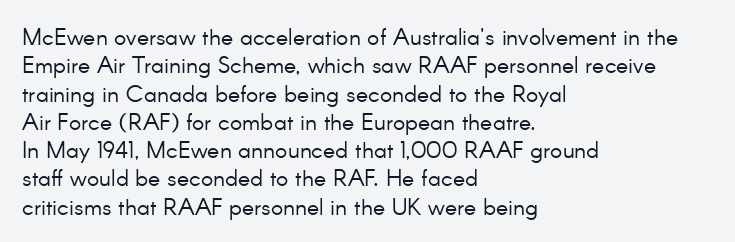
{"italic": "no", "bold": "no", "underline": "no", "align": "left", "line_spacing_ratio": 1.23, "letter_spacing": "normal", "letter_spacing_em": 0.0, "glyph_px": 23}
